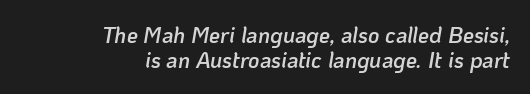
This is the in-between weight designers call semibold or demi. The line texture is even and compact thanks to regular tracking. The words here are not underlined. Casual observation: everything's shoved over to the right. Would a proofreader flag this as italicized? Yes. If you measured baseline to baseline, you'd find a short distance.
